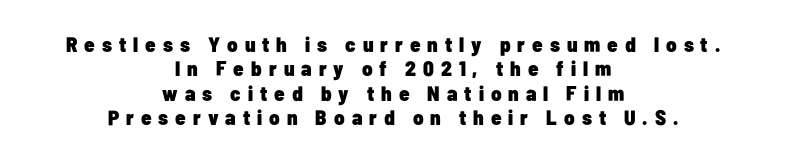
{"italic": "no", "bold": "yes", "underline": "no", "align": "center", "line_spacing_ratio": 1.16, "letter_spacing": "wide", "letter_spacing_em": 0.33, "glyph_px": 21}
